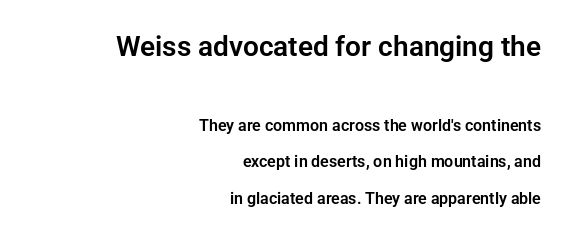
A typesetter would call this proportional, since set widths differ per character. Here the glyphs are tracked normally, forming tight word shapes. The zone under the glyphs is completely vacant. What's the leading like? Stretched, with rows far apart. Here the first block reads like a headline and the second like body copy.
